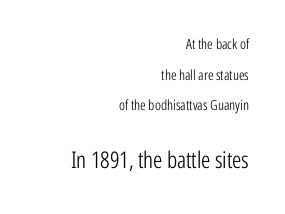
The image shows 23 px text type, upright; set right-aligned, loose line spacing (2.18x), normal letter spacing, not underlined; the second (bottom) block is 1.64x larger.
